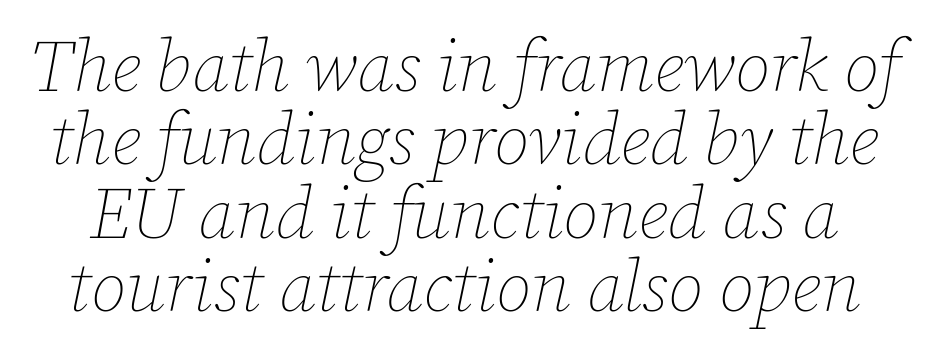
Q: Is the text bold? A: No.
Q: Is the text italic (slanted)? A: Yes, it leans right by about 12 degrees.
Q: Is the text underlined? A: No.
Q: Is the spacing between letters normal or unusually wide? A: Normal.
Q: Is the spacing between lines tight, normal or loose? A: Tight.
Q: Width (condensed, normal, or wide)? A: Normal.
Q: Stroke contrast? A: Low.
Q: x-height? A: Medium.
Q: Monospaced? A: No.
